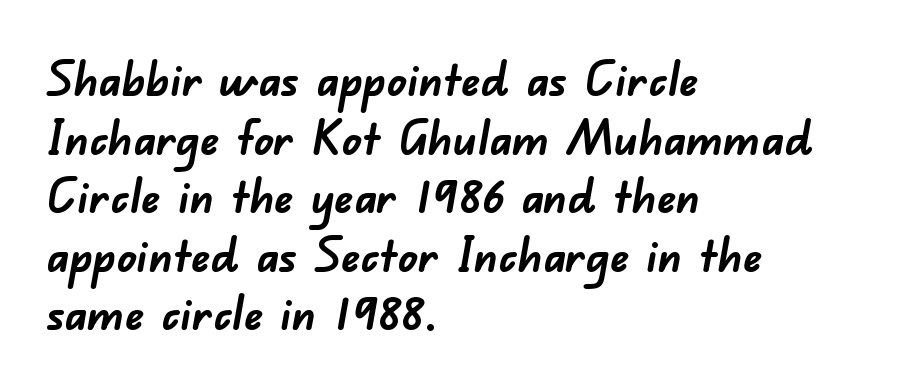
The typesetting leans heavy: a genuine bold. Just letters on the line, the space beneath them empty. In CSS terms this would be text-align: left. How are the letters spaced? Ordinarily, with no added tracking. This sample uses a sans-serif face. The rendering uses natural spacing where letterforms have individual widths.
